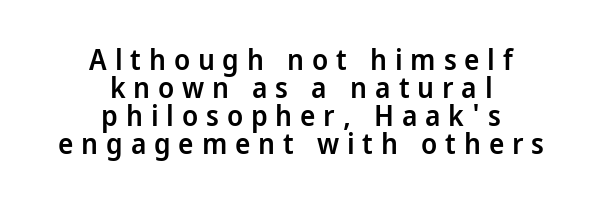
{"serif": "no", "italic": "no", "bold": "semi", "weight": "semibold", "width": "normal", "stroke_contrast": "low", "x_height": "medium", "monospaced": "no", "underline": "no", "align": "center", "line_spacing": "tight", "line_spacing_ratio": 0.97, "letter_spacing": "wide", "letter_spacing_em": 0.27, "glyph_px": 29}
